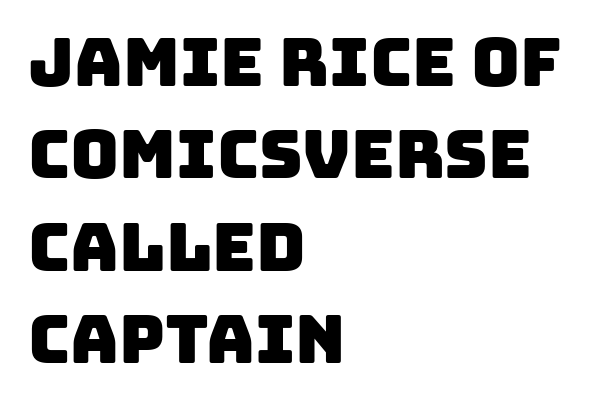
Serifs: no, the terminals of the letterforms are clean. Leading: standard. Where is the straight margin? On the left. Check under the words: just untouched page. Here the designer chose a conventional face with non-uniform glyph widths.
